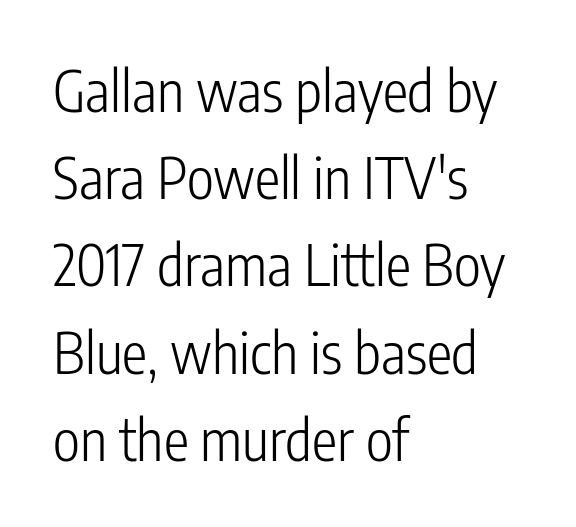
Q: Is the text bold? A: No.
Q: Is the text italic (slanted)? A: No, it is upright.
Q: Is the typeface a serif or a sans-serif typeface? A: Sans-serif.
Q: Is the text underlined? A: No.
Q: How is the paragraph aligned? A: Left-aligned.
Q: Is the spacing between letters normal or unusually wide? A: Normal.
Q: Is the spacing between lines tight, normal or loose? A: Normal.
Q: Width (condensed, normal, or wide)? A: Condensed.
Q: Stroke contrast? A: Low.
Q: x-height? A: Medium.
Q: Monospaced? A: No.
